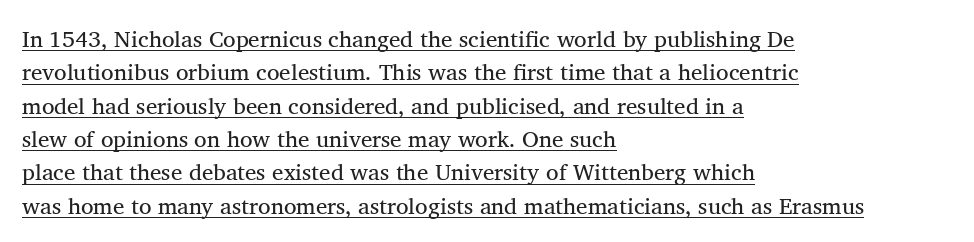
The vertical gap from one line to the next is medium. The characters are drawn with everyday or finer stroke widths. The specimen includes a rule beneath the text block's lines. The gaps between neighbouring characters are ordinary and unremarkable. These lines stack with their left ends in a neat column. This is roman type, the default non-slanted kind.
